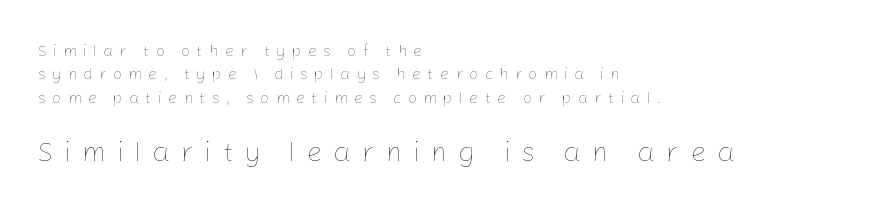
The image shows 28 px thin type, upright; set left-aligned, normal line spacing (1.46x), unusually wide letter spacing (+0.39 em), not underlined; the second (bottom) block is 1.75x larger; low stroke contrast and a medium x-height.
